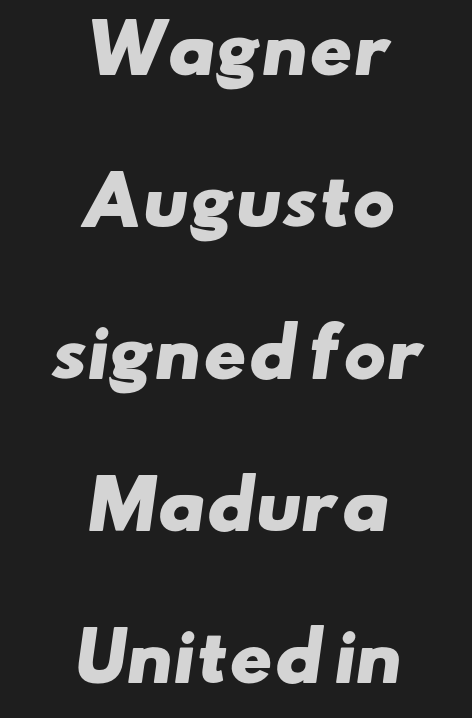
The letters advance in unequal steps, a hallmark of proportional type. Widely set lines give the paragraph a tall, airy silhouette. The passage shown is typeset with a sans-serif family. How heavy is the stroke? Heavy — this is a bold. Has an underline been added? It has not. Reading down the block, each line starts at a different indent, mirrored at its end.
